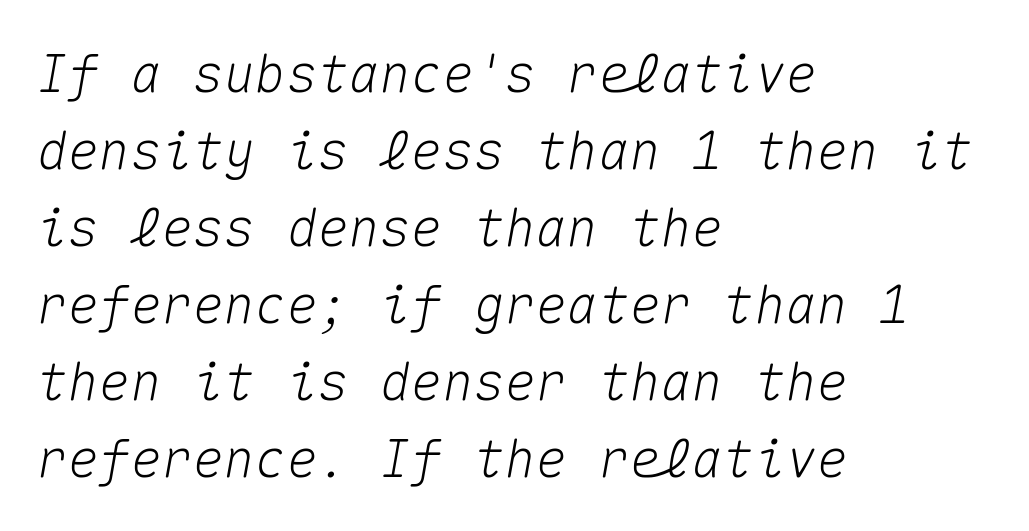
The image shows 52 px text type, italic (leaning right), monospaced; set left-aligned, normal line spacing (1.48x), normal letter spacing, not underlined; medium stroke contrast and a medium x-height.
